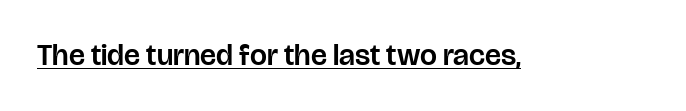
The image shows 30 px sans-serif type, upright; set normal letter spacing, underlined; low stroke contrast and a large x-height.
